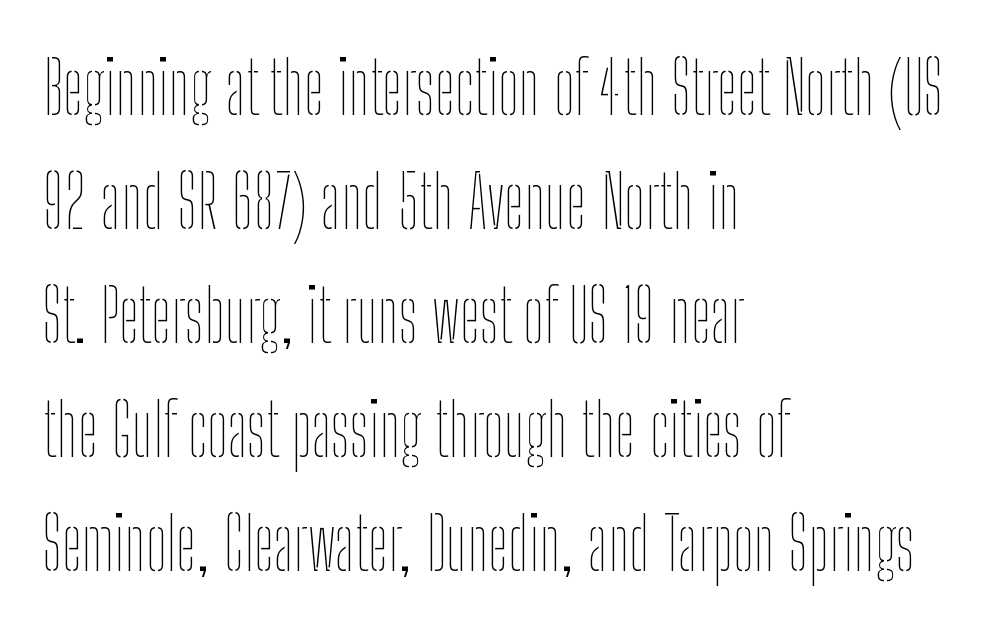
The lettering holds an erect, upright posture throughout. The designer left line spacing at the default. Leftover space on each line is placed entirely after the last word. The letterforms sit shoulder to shoulder at normal distance. Character widths vary here, with narrow letters taking less room than wide ones.
